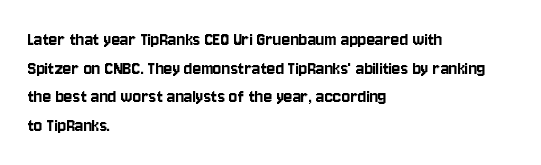
{"italic": "no", "underline": "no", "align": "left", "line_spacing": "normal", "line_spacing_ratio": 1.43, "letter_spacing": "normal", "letter_spacing_em": 0.0, "glyph_px": 20}
